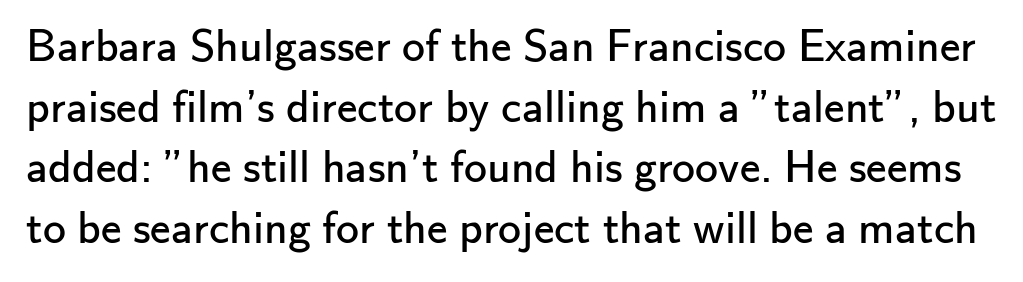
Typographically, this falls in the sans-serif category. Underline: absent. Leading matches the norm, producing a regular column. The type sits square on the baseline with zero lean. The type is set solid horizontally, with unmodified tracking. The font sits on the lighter half of the weight spectrum, regular included.
